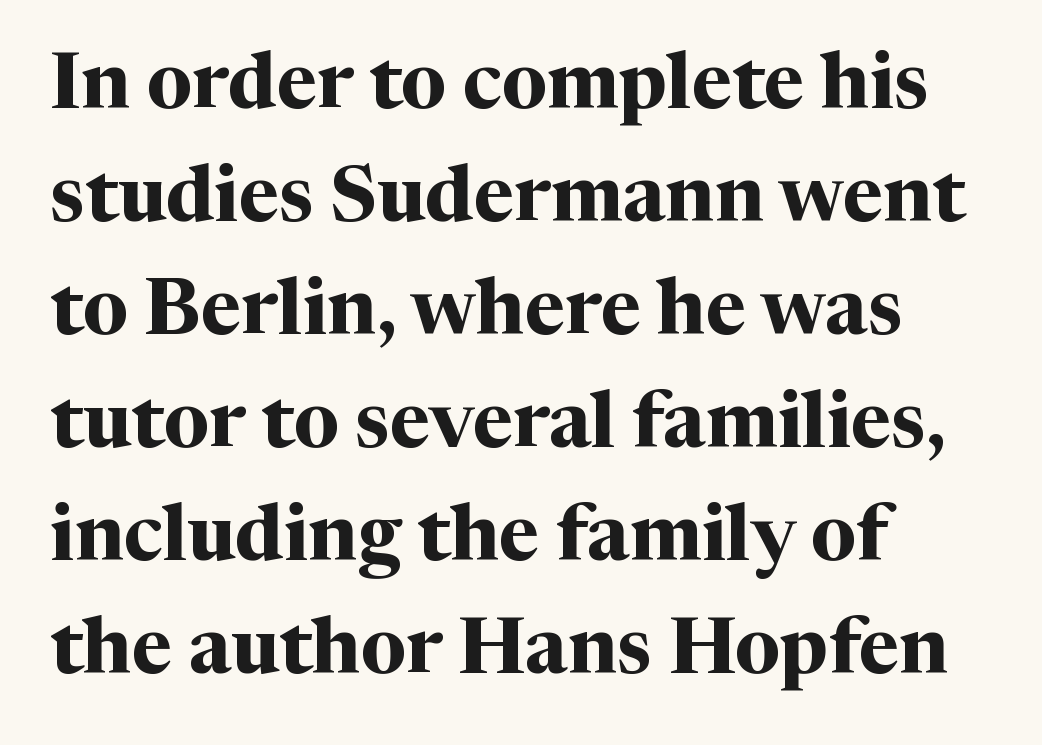
The image shows 78 px bold serif type, upright; set left-aligned, normal line spacing (1.45x), normal letter spacing, not underlined; medium stroke contrast and a medium x-height.
